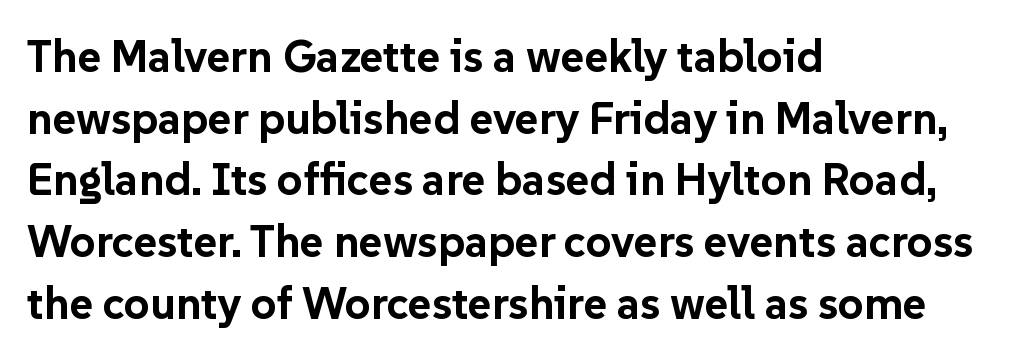
Vertical spacing — default. Students, this is bold: see how much ink each stroke carries. Quick note: not italic, upright. Horizontally, the lines are justified to the leading edge only.
